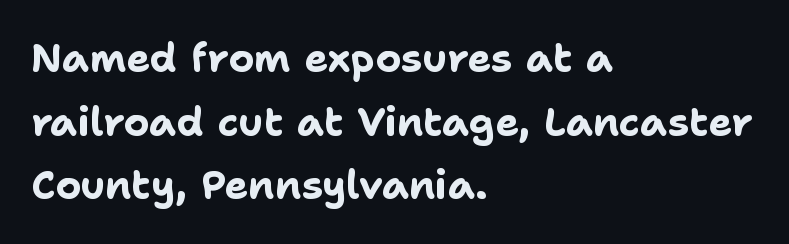
Decoration check: the copy has no underline. The sample has been set heavy, in full bold. Letter spacing: default. Upright lettering throughout.
